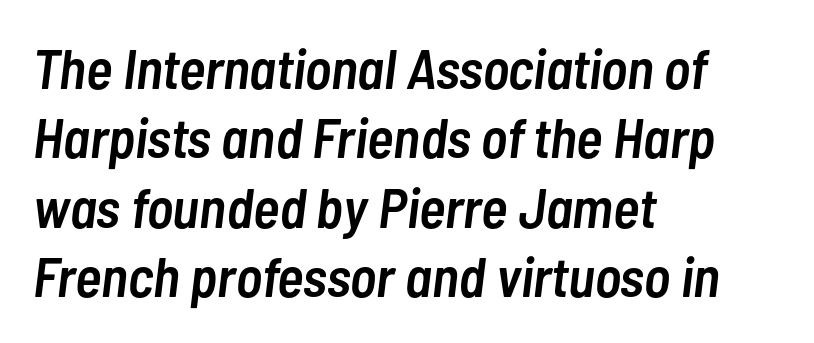
Q: Is the text bold? A: Semi-bold.
Q: Is the text italic (slanted)? A: Yes, it leans right by about 7 degrees.
Q: Is the text underlined? A: No.
Q: How is the paragraph aligned? A: Left-aligned.
Q: Is the spacing between letters normal or unusually wide? A: Normal.
Q: Width (condensed, normal, or wide)? A: Condensed.
Q: Stroke contrast? A: Low.
Q: x-height? A: Medium.
Q: Monospaced? A: No.
